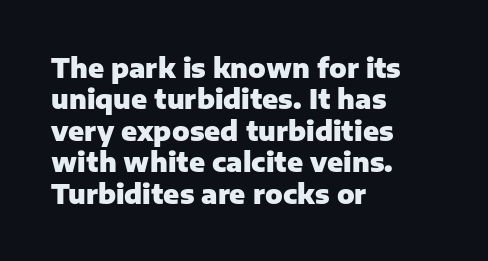
Posture: straight, roman, zero tilt. A student would call this left alignment; a typographer would say flush left, rag right. Rule under the text: the space is simply empty. Between one letter and the next there's only the usual sliver of space. Plenty of ink on the page — the face is bold.
